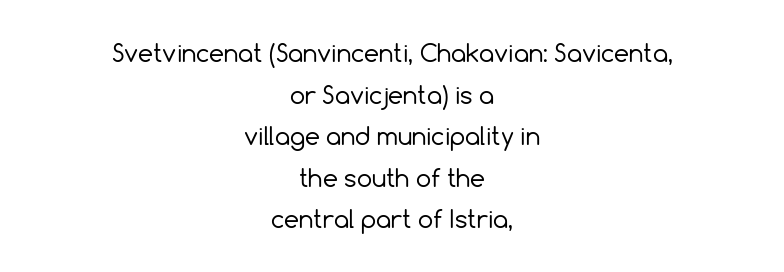
{"italic": "no", "bold": "no", "underline": "no", "align": "center", "line_spacing_ratio": 1.73, "letter_spacing": "normal", "letter_spacing_em": 0.0, "glyph_px": 24}
